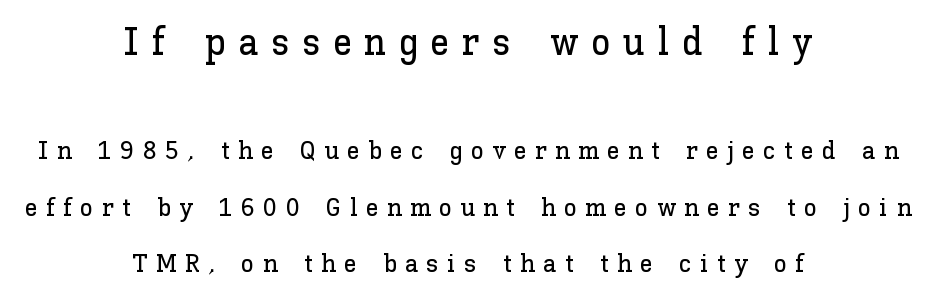
Q: Is the text italic (slanted)? A: No, it is upright.
Q: Is the text underlined? A: No.
Q: How is the paragraph aligned? A: Centered.
Q: Is the spacing between letters normal or unusually wide? A: Unusually wide.
Q: Is the spacing between lines tight, normal or loose? A: Loose.
Q: Which block of text is set in a larger size, the first (top) or the second (bottom)? A: The first (top) one.
Q: Width (condensed, normal, or wide)? A: Normal.
Q: Stroke contrast? A: Low.
Q: x-height? A: Medium.
Q: Monospaced? A: No.
